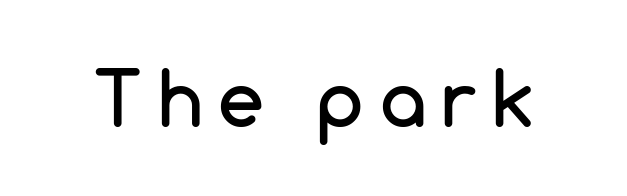
{"serif": "no", "italic": "no", "width": "normal", "stroke_contrast": "low", "x_height": "medium", "monospaced": "no", "underline": "no", "letter_spacing": "wide", "letter_spacing_em": 0.22, "glyph_px": 74}
